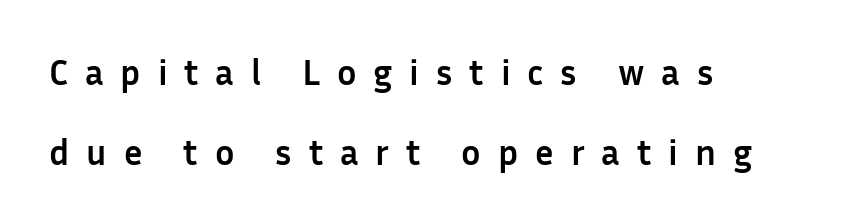
The image shows 36 px semibold sans-serif type, upright; set left-aligned, loose line spacing (2.21x), unusually wide letter spacing (+0.47 em), not underlined; low stroke contrast and a medium x-height.
